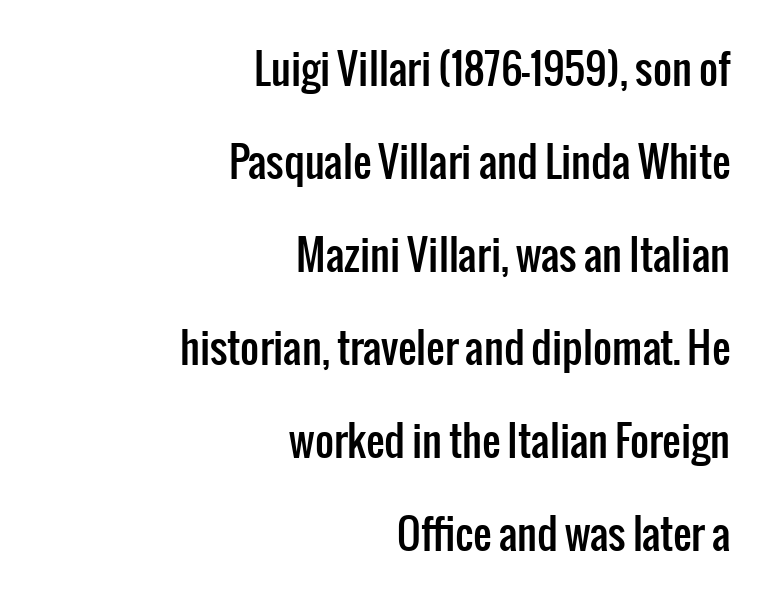
Q: Is the text italic (slanted)? A: No, it is upright.
Q: Is the typeface a serif or a sans-serif typeface? A: Sans-serif.
Q: Is the text underlined? A: No.
Q: How is the paragraph aligned? A: Right-aligned.
Q: Is the spacing between letters normal or unusually wide? A: Normal.
Q: Is the spacing between lines tight, normal or loose? A: Loose.
Q: Width (condensed, normal, or wide)? A: Condensed.
Q: Stroke contrast? A: Low.
Q: x-height? A: Medium.
Q: Monospaced? A: No.
